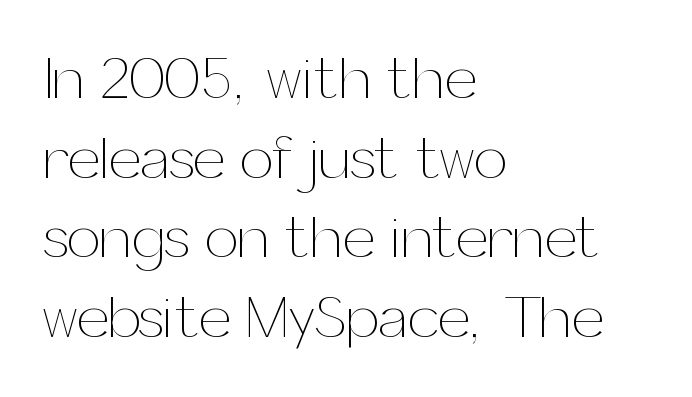
Q: Is the text bold? A: No.
Q: Is the text italic (slanted)? A: No, it is upright.
Q: Is the text underlined? A: No.
Q: How is the paragraph aligned? A: Left-aligned.
Q: Is the spacing between letters normal or unusually wide? A: Normal.
Q: Is the spacing between lines tight, normal or loose? A: Normal.
Q: Width (condensed, normal, or wide)? A: Normal.
Q: Stroke contrast? A: Medium.
Q: x-height? A: Medium.
Q: Monospaced? A: No.
